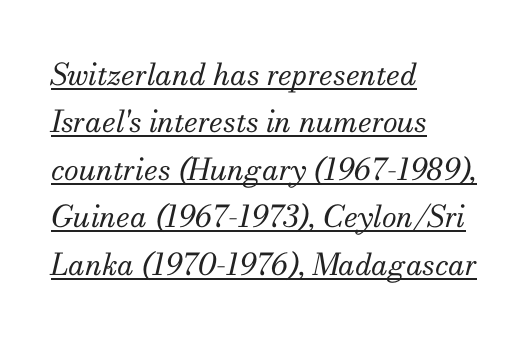
Q: Is the text bold? A: No.
Q: Is the text italic (slanted)? A: Yes, it leans right by about 13 degrees.
Q: Is the typeface a serif or a sans-serif typeface? A: Serif.
Q: Is the text underlined? A: Yes.
Q: How is the paragraph aligned? A: Left-aligned.
Q: Is the spacing between letters normal or unusually wide? A: Normal.
Q: Is the spacing between lines tight, normal or loose? A: Normal.
Q: Width (condensed, normal, or wide)? A: Normal.
Q: Stroke contrast? A: Medium.
Q: x-height? A: Small.
Q: Monospaced? A: No.
